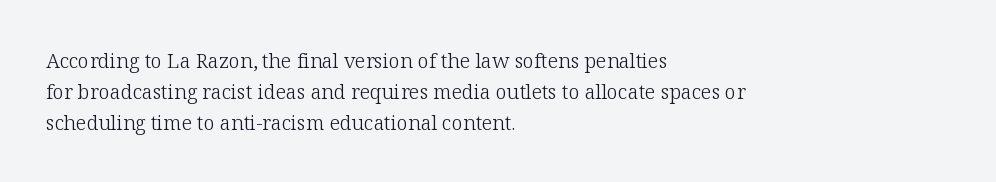
The image shows 20 px text type, upright; set left-aligned, normal line spacing (1.54x), normal letter spacing, not underlined.
